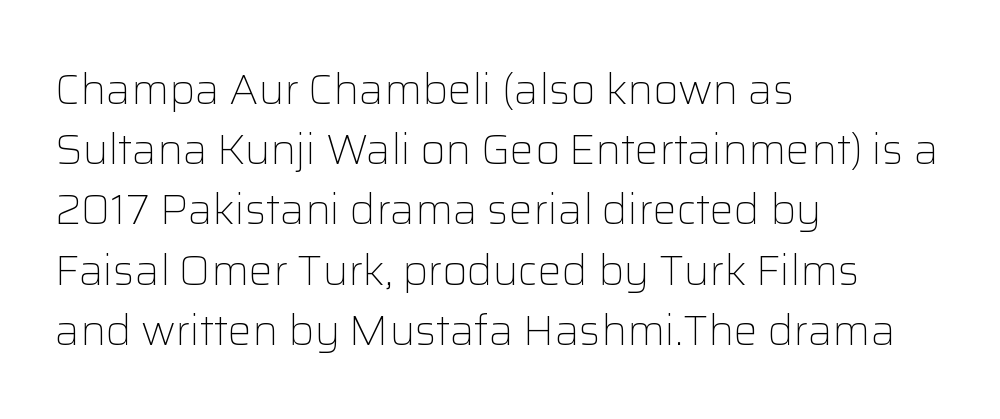
The image shows 43 px light sans-serif type, upright; set left-aligned, normal line spacing (1.4x), normal letter spacing, not underlined; low stroke contrast and a medium x-height.
